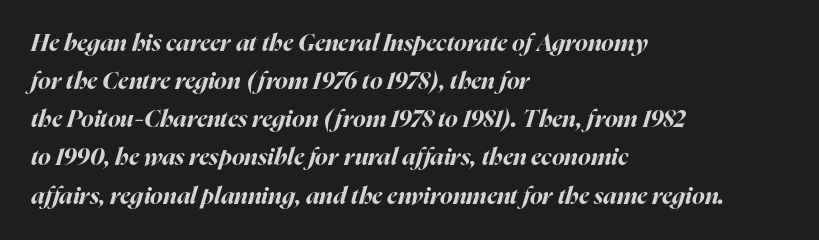
Which margin do the lines hug? The left one — the right edge is uneven. In terms of posture, this sample is oblique. Thick stems and heavy bowls — unmistakably bold. Normally led — the rows are evenly, conventionally spaced. There is no visible air inserted between adjacent glyphs.
